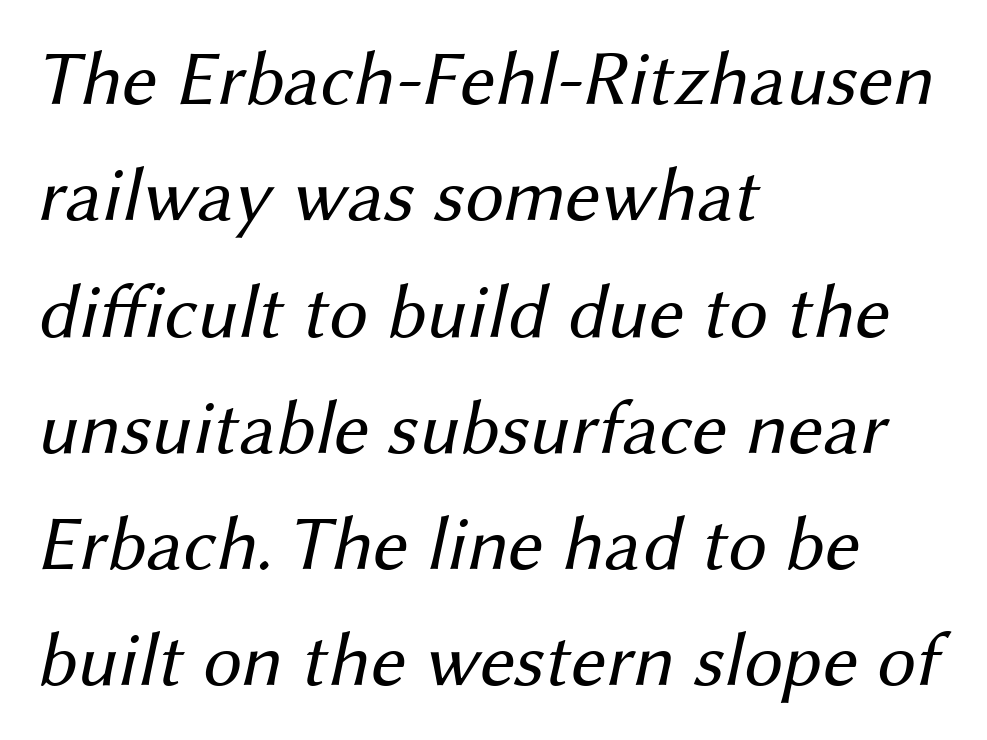
Q: Is the text bold? A: No.
Q: Is the typeface a serif or a sans-serif typeface? A: Sans-serif.
Q: Is the text underlined? A: No.
Q: How is the paragraph aligned? A: Left-aligned.
Q: Is the spacing between letters normal or unusually wide? A: Normal.
Q: Is the spacing between lines tight, normal or loose? A: Normal.
Q: Width (condensed, normal, or wide)? A: Normal.
Q: Stroke contrast? A: Medium.
Q: x-height? A: Medium.
Q: Monospaced? A: No.
